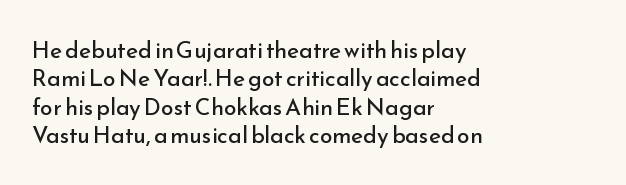
The image shows 23 px text type, upright; set left-aligned, line spacing 1.23x, normal letter spacing, not underlined.
